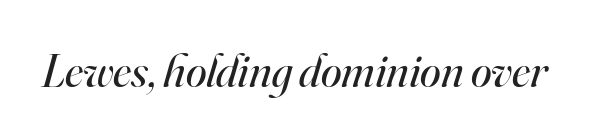
The cut favours lightness, reaching ordinary text weight at its darkest. Default kerning and tracking; the words read as compact shapes. Varying glyph widths throughout — classic text-font behaviour. Yep, that's italic — everything's leaning. The type family on display is of the serif kind. The passage shown is not underscored anywhere.
